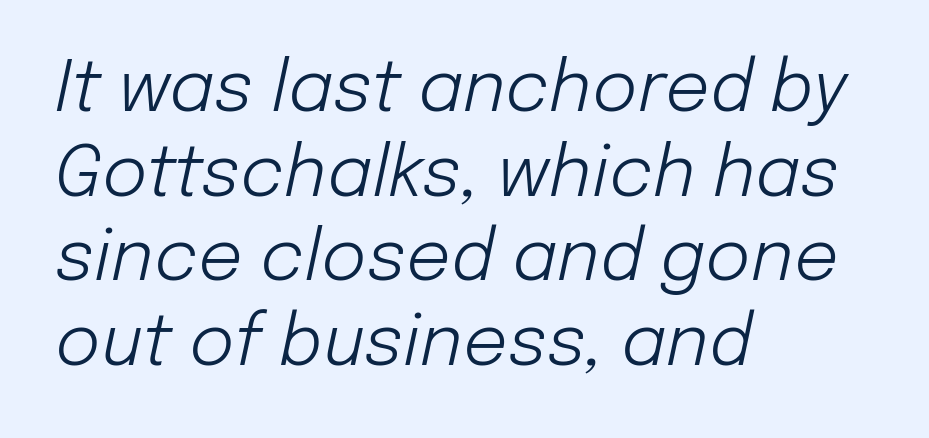
{"italic": "yes", "lean": "right", "slant_degrees": 12, "bold": "no", "weight": "light", "width": "normal", "stroke_contrast": "low", "x_height": "medium", "monospaced": "no", "underline": "no", "align": "left", "line_spacing_ratio": 1.21, "letter_spacing": "normal", "letter_spacing_em": 0.0, "glyph_px": 70}
